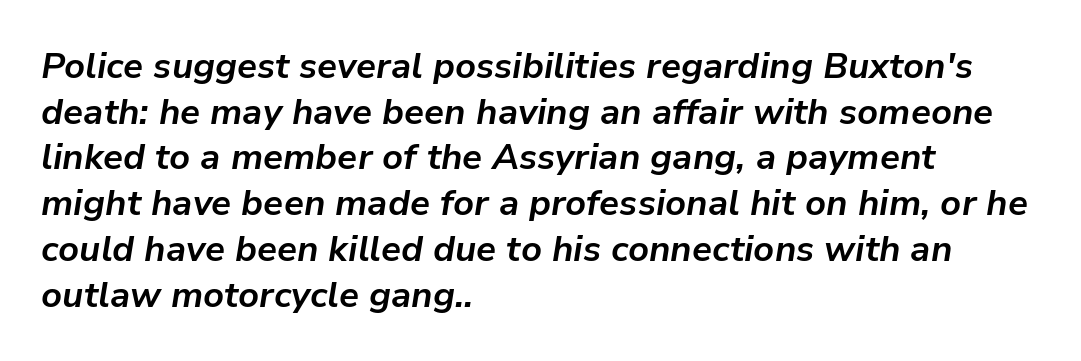
Q: Is the text bold? A: Yes.
Q: Is the text italic (slanted)? A: Yes, it leans right by about 9 degrees.
Q: Is the text underlined? A: No.
Q: How is the paragraph aligned? A: Left-aligned.
Q: Is the spacing between letters normal or unusually wide? A: Normal.
Q: Is the spacing between lines tight, normal or loose? A: Normal.
Q: Width (condensed, normal, or wide)? A: Normal.
Q: Stroke contrast? A: Low.
Q: x-height? A: Medium.
Q: Monospaced? A: No.
